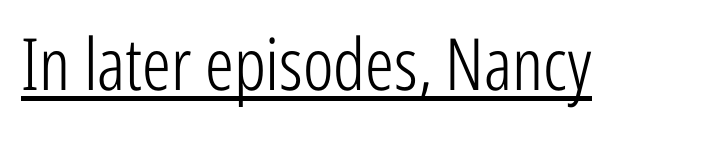
Inter-character spacing is left at the font's built-in metrics. Has an underline been added? It has. Stroke mass is kept to a normal reading level or below. Does the lettering tilt? It doesn't — this is upright.
